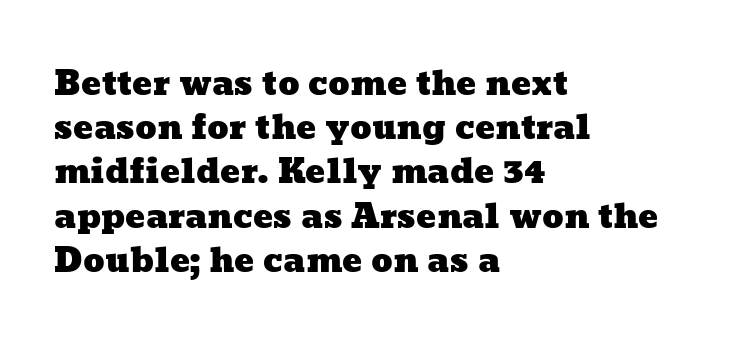
{"width": "wide", "stroke_contrast": "low", "x_height": "medium", "monospaced": "no", "underline": "no", "align": "left", "line_spacing": "normal", "line_spacing_ratio": 1.34, "letter_spacing": "normal", "letter_spacing_em": 0.0, "glyph_px": 33}
